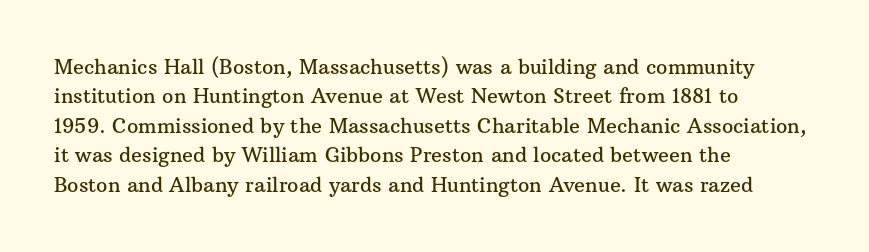
Notice how the passage keeps a crisp vertical edge on the left only. The space directly below the letters is spotless. The designer left line spacing at the default. Honestly, the letter spacing is just normal — you wouldn't notice it. Posture: vertical.
